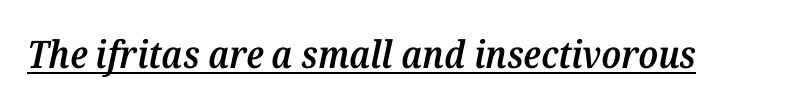
The image shows 38 px semibold serif type, italic (leaning right); set normal letter spacing, underlined; medium stroke contrast and a medium x-height.
